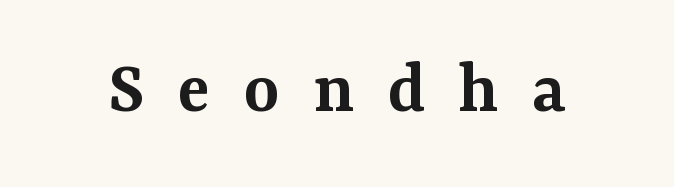
{"serif": "yes", "italic": "no", "bold": "semi", "weight": "semibold", "width": "normal", "stroke_contrast": "medium", "x_height": "medium", "monospaced": "no", "underline": "no", "letter_spacing": "wide", "letter_spacing_em": 0.44, "glyph_px": 76}
